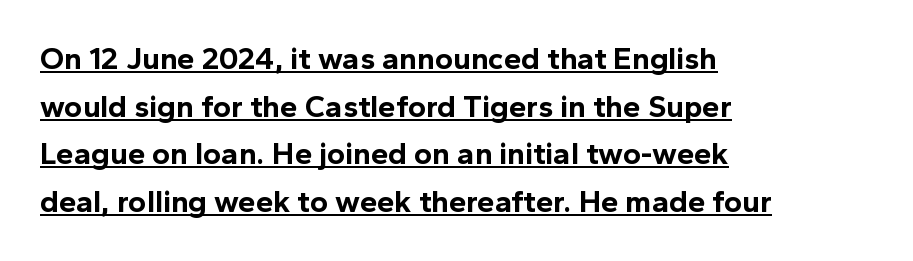
The image shows 31 px bold sans-serif type, upright; set left-aligned, normal line spacing (1.54x), normal letter spacing, underlined; a medium x-height.
